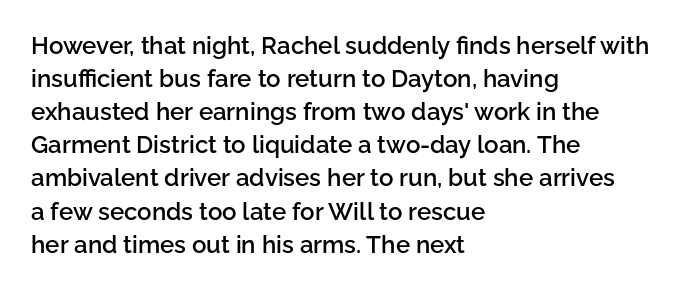
The image shows 24 px text type, upright; set left-aligned, normal line spacing (1.38x), normal letter spacing, not underlined.
